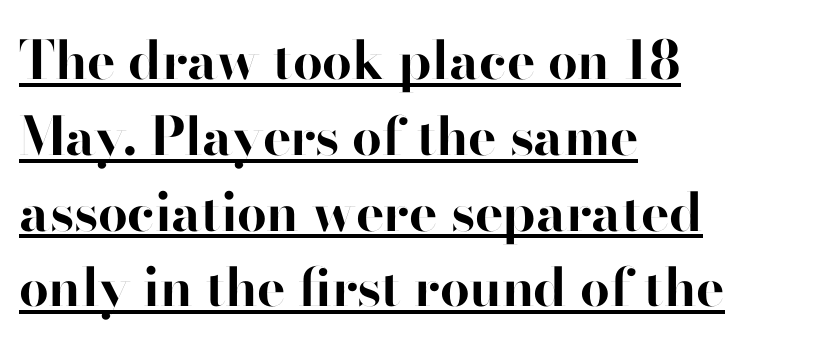
What kind of face is this? One without serifs — a sans. Set as a true bold cut, around the 700 mark. A roman cut, with each character standing at attention. In CSS terms this would be text-align: left.
